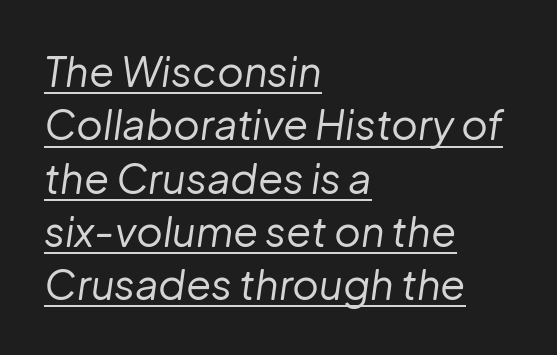
{"italic": "yes", "lean": "right", "slant_degrees": 8, "bold": "no", "weight": "regular", "width": "normal", "stroke_contrast": "low", "x_height": "medium", "monospaced": "no", "underline": "yes", "align": "left", "line_spacing": "normal", "line_spacing_ratio": 1.3, "letter_spacing": "normal", "letter_spacing_em": 0.0, "glyph_px": 41}
